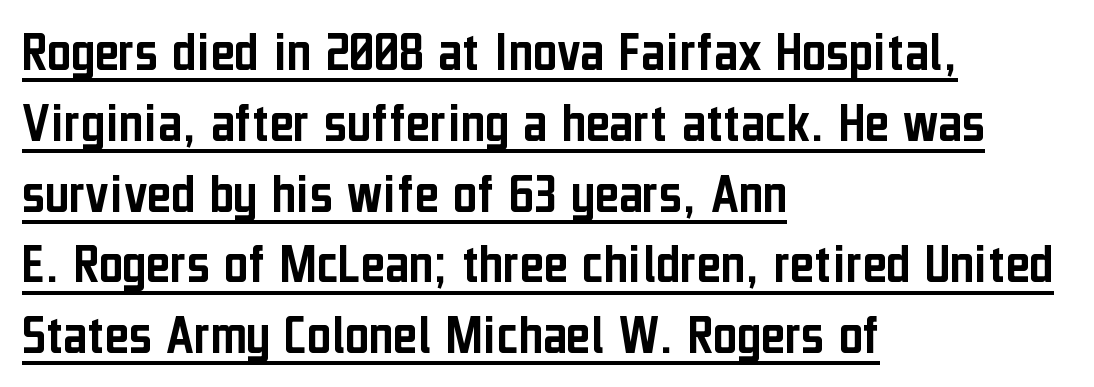
Q: Is the text italic (slanted)? A: No, it is upright.
Q: Is the typeface a serif or a sans-serif typeface? A: Sans-serif.
Q: Is the text underlined? A: Yes.
Q: How is the paragraph aligned? A: Left-aligned.
Q: Is the spacing between letters normal or unusually wide? A: Normal.
Q: Width (condensed, normal, or wide)? A: Condensed.
Q: Stroke contrast? A: Low.
Q: x-height? A: Medium.
Q: Monospaced? A: No.
